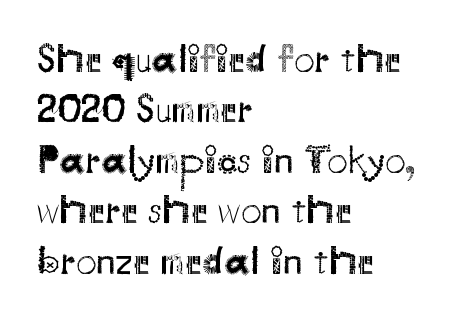
Q: Is the text bold? A: No.
Q: Is the text italic (slanted)? A: No, it is upright.
Q: Is the typeface a serif or a sans-serif typeface? A: Sans-serif.
Q: Is the text underlined? A: No.
Q: How is the paragraph aligned? A: Left-aligned.
Q: Is the spacing between letters normal or unusually wide? A: Normal.
Q: Width (condensed, normal, or wide)? A: Normal.
Q: Stroke contrast? A: Medium.
Q: x-height? A: Small.
Q: Monospaced? A: No.
